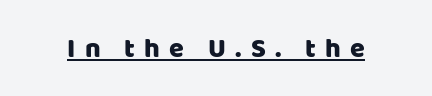
Emphasis is given by a line drawn under the lettering. How are the letters spaced? Widely, with obvious added tracking. Rendered with straight, roman letterforms.
